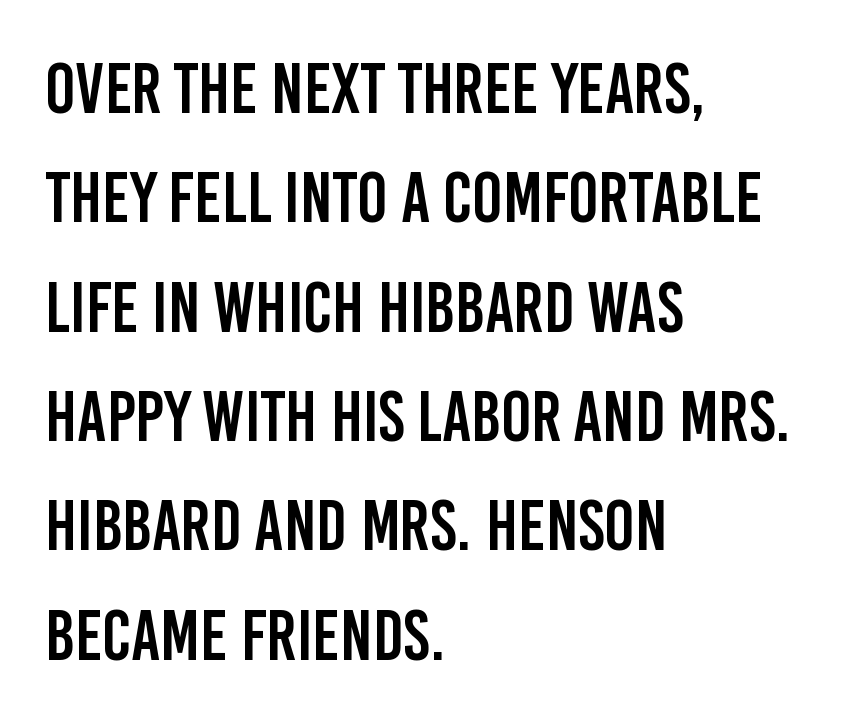
The image shows 71 px condensed sans-serif type, upright; set left-aligned, normal line spacing (1.54x), normal letter spacing, not underlined; low stroke contrast and a large x-height.
